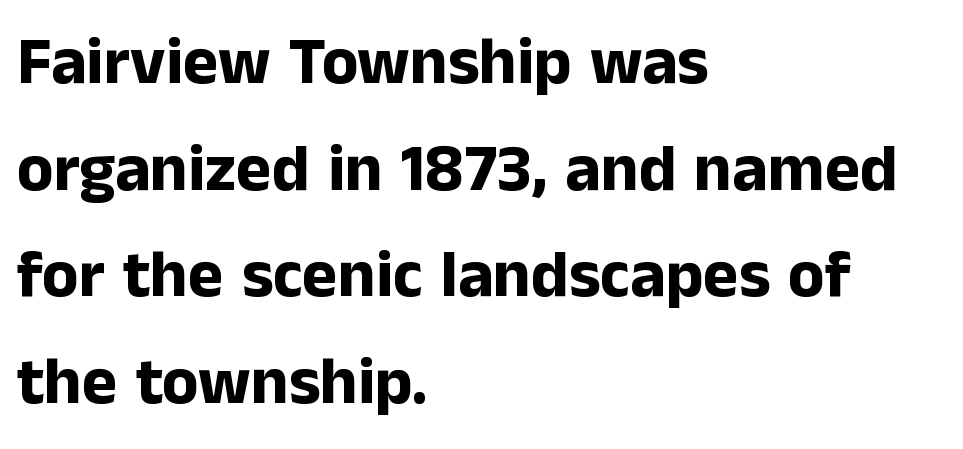
The image shows 67 px bold sans-serif type, upright; set left-aligned, normal line spacing (1.59x), normal letter spacing, not underlined; low stroke contrast and a medium x-height.
